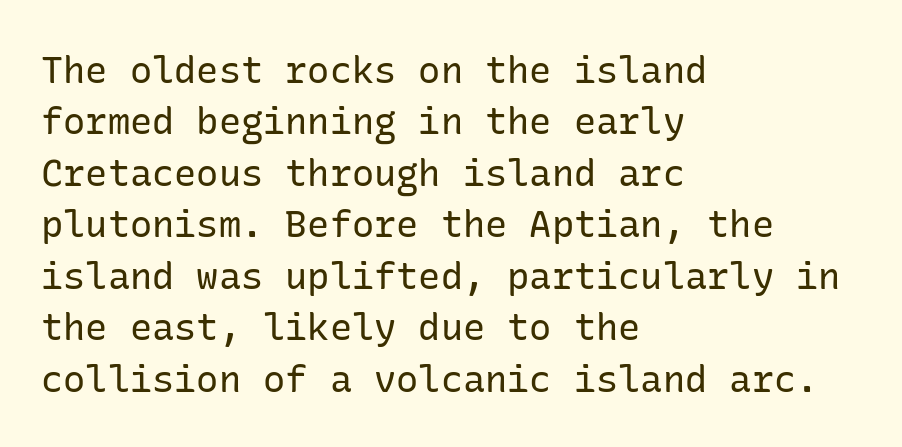
Q: Is the text bold? A: No.
Q: Is the text italic (slanted)? A: No, it is upright.
Q: Is the typeface a serif or a sans-serif typeface? A: Sans-serif.
Q: Is the text underlined? A: No.
Q: How is the paragraph aligned? A: Left-aligned.
Q: Is the spacing between letters normal or unusually wide? A: Normal.
Q: Is the spacing between lines tight, normal or loose? A: Normal.
Q: Width (condensed, normal, or wide)? A: Normal.
Q: Stroke contrast? A: Low.
Q: x-height? A: Medium.
